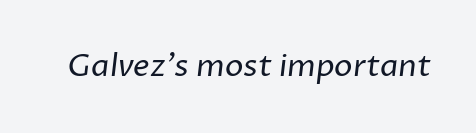
Q: Is the text bold? A: No.
Q: Is the typeface a serif or a sans-serif typeface? A: Sans-serif.
Q: Is the text underlined? A: No.
Q: Is the spacing between letters normal or unusually wide? A: Normal.
Q: Width (condensed, normal, or wide)? A: Normal.
Q: Stroke contrast? A: Low.
Q: x-height? A: Medium.
Q: Monospaced? A: No.
